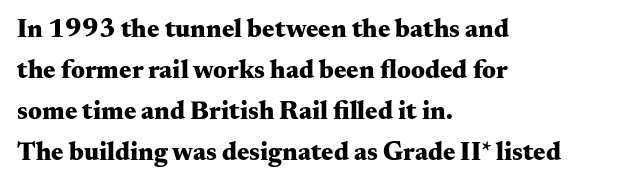
Standard letterfit; no display-style spreading of the glyphs. Compared with typical paragraphs, the rows here are spaced about the same. A bare baseline throughout the passage. Every stem runs plumb, perpendicular to the baseline. The typesetter chose a ragged-right arrangement here. The font is running at its bold setting.
